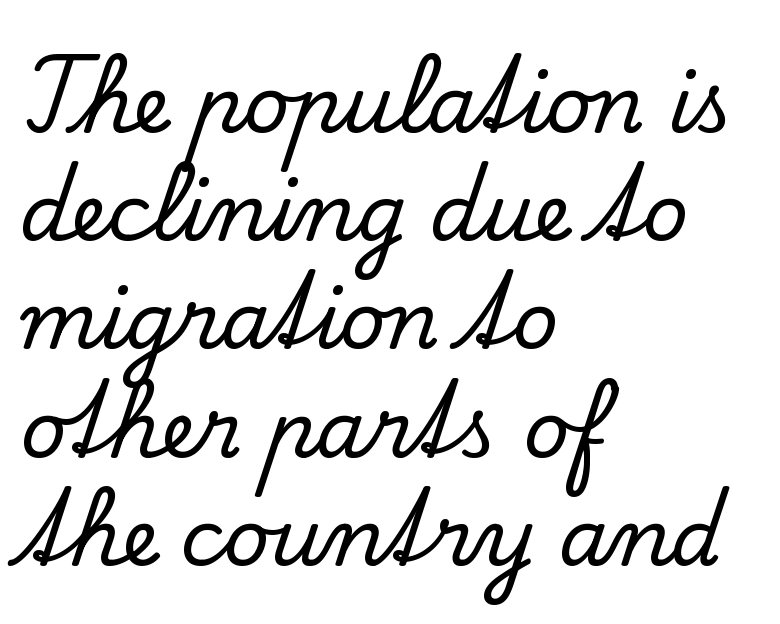
{"serif": "yes", "width": "normal", "stroke_contrast": "low", "x_height": "small", "monospaced": "no", "underline": "no", "align": "left", "line_spacing": "normal", "line_spacing_ratio": 1.37, "letter_spacing": "normal", "letter_spacing_em": 0.0, "glyph_px": 79}
